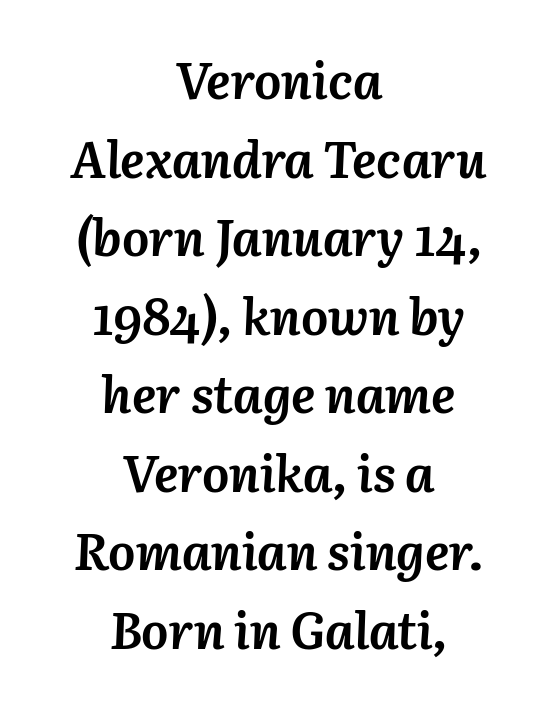
{"italic": "yes", "lean": "right", "slant_degrees": 3, "bold": "yes", "weight": "semibold", "width": "normal", "stroke_contrast": "medium", "x_height": "medium", "monospaced": "no", "underline": "no", "align": "center", "line_spacing": "normal", "line_spacing_ratio": 1.54, "letter_spacing": "normal", "letter_spacing_em": 0.0, "glyph_px": 51}
